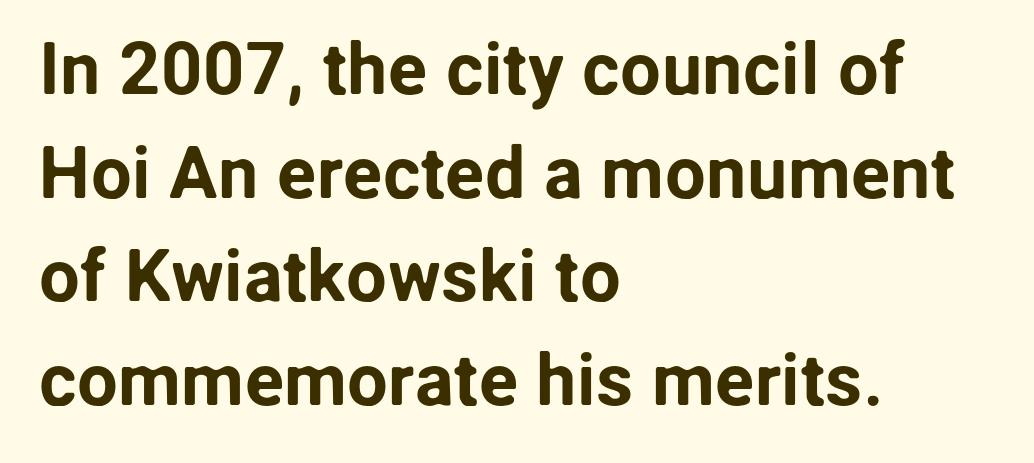
{"serif": "no", "italic": "no", "width": "normal", "stroke_contrast": "low", "x_height": "medium", "monospaced": "no", "underline": "no", "align": "left", "line_spacing": "normal", "line_spacing_ratio": 1.42, "letter_spacing": "normal", "letter_spacing_em": 0.0, "glyph_px": 73}
